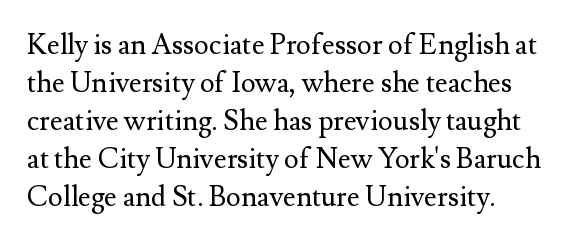
The image shows 28 px regular-weight serif type, upright; set normal line spacing (1.36x), normal letter spacing, not underlined; medium stroke contrast and a small x-height.
